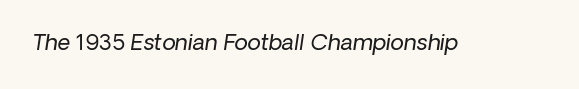
The letterforms sit shoulder to shoulder at normal distance. Each row of text sits above clean, open space. Posture: slanted. Weight: regular or lighter.
